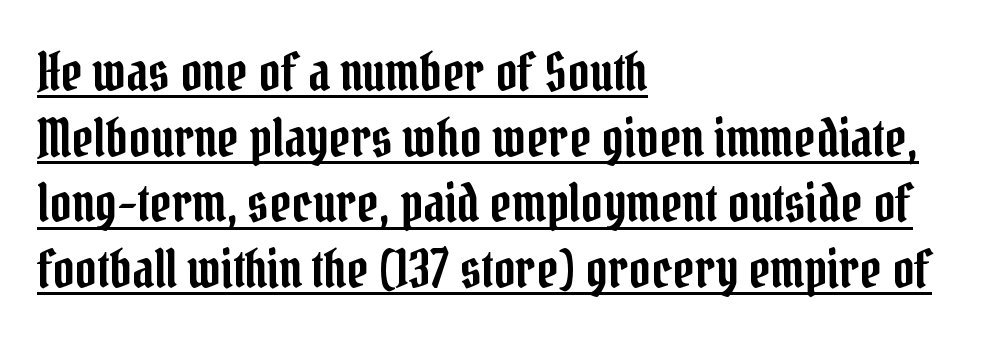
{"serif": "yes", "italic": "no", "width": "condensed", "stroke_contrast": "low", "x_height": "medium", "monospaced": "no", "underline": "yes", "align": "left", "line_spacing_ratio": 1.24, "letter_spacing": "normal", "letter_spacing_em": 0.0, "glyph_px": 53}
